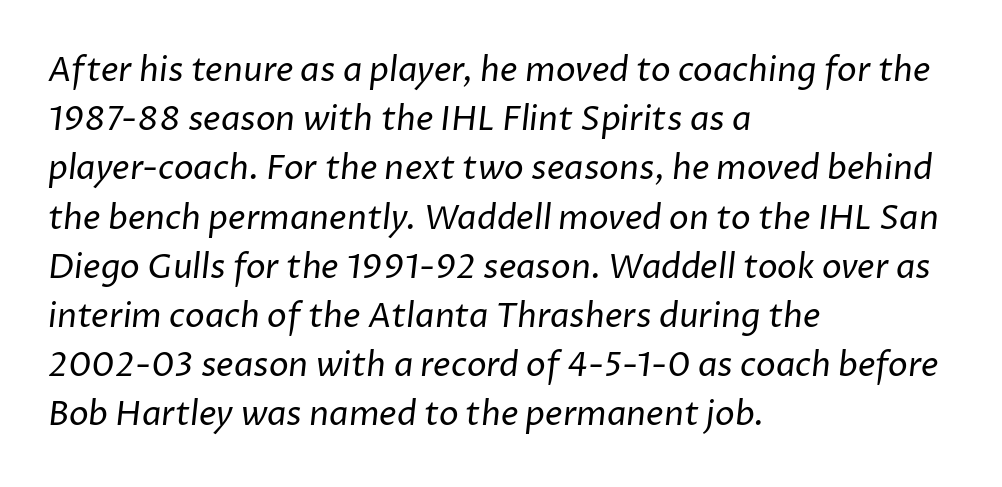
Vertically, the passage feels balanced, rows spaced as you'd expect. The rendering uses natural spacing where letterforms have individual widths. Check where the strokes stop: nothing finishes them off — pure sans. A clean baseline with only descenders dipping below it.
